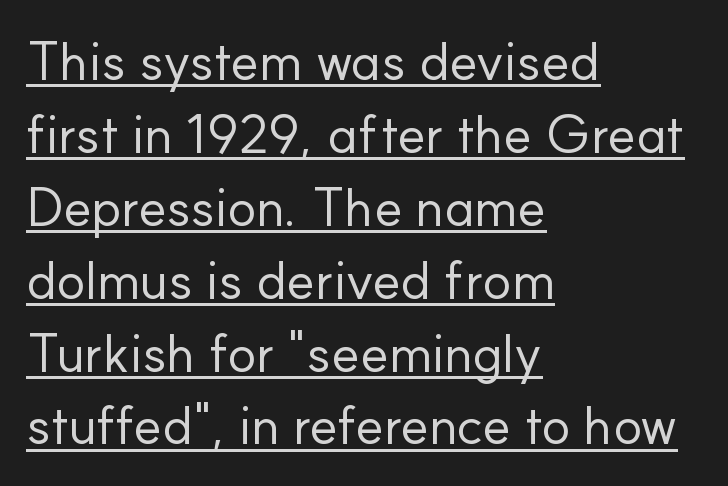
Q: Is the text bold? A: No.
Q: Is the text italic (slanted)? A: No, it is upright.
Q: Is the typeface a serif or a sans-serif typeface? A: Sans-serif.
Q: Is the text underlined? A: Yes.
Q: How is the paragraph aligned? A: Left-aligned.
Q: Is the spacing between letters normal or unusually wide? A: Normal.
Q: Is the spacing between lines tight, normal or loose? A: Normal.
Q: Width (condensed, normal, or wide)? A: Normal.
Q: Stroke contrast? A: Low.
Q: x-height? A: Small.
Q: Monospaced? A: No.
